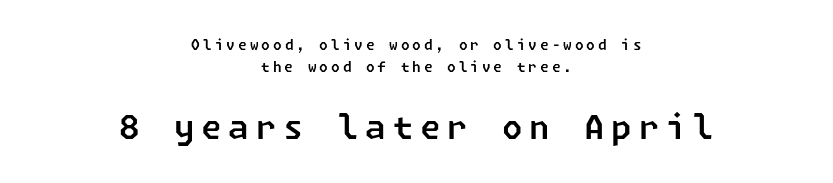
The image shows 33 px sans-serif type; set centered, normal line spacing (1.6x), unusually wide letter spacing (+0.21 em), not underlined; the second (bottom) block is 2.36x larger; low stroke contrast and a medium x-height.
